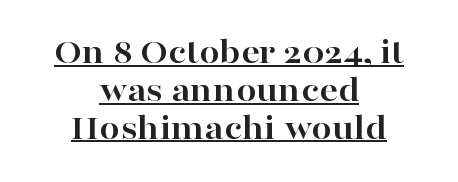
{"serif": "yes", "italic": "no", "bold": "yes", "weight": "bold", "width": "wide", "stroke_contrast": "high", "x_height": "medium", "monospaced": "no", "underline": "yes", "align": "center", "line_spacing": "tight", "line_spacing_ratio": 1.05, "letter_spacing": "normal", "letter_spacing_em": 0.0, "glyph_px": 36}
